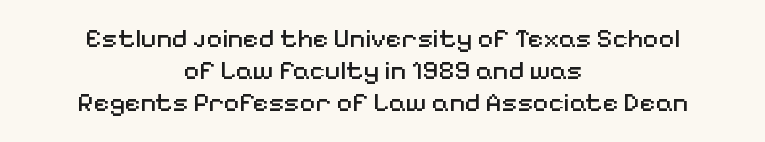
The image shows 27 px text type, upright; set centered, line spacing 1.19x, normal letter spacing, not underlined.
